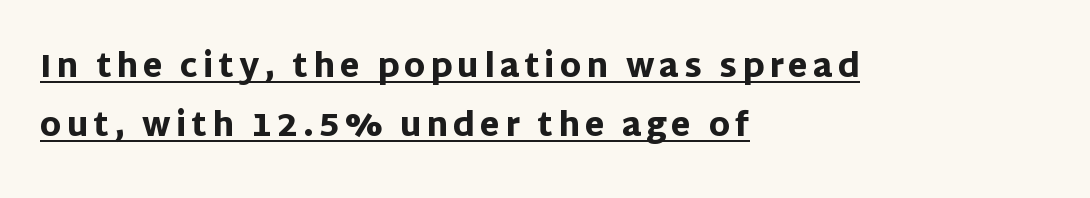
The image shows 32 px heavy sans-serif type, upright; set left-aligned, line spacing 1.84x, underlined; low stroke contrast and a large x-height.
